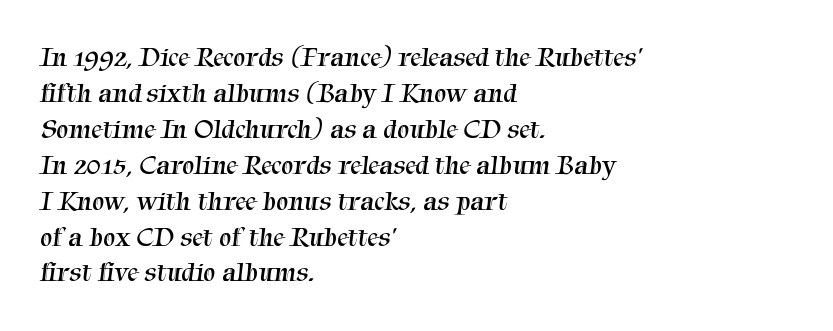
{"bold": "no", "underline": "no", "align": "left", "line_spacing": "normal", "line_spacing_ratio": 1.33, "letter_spacing": "normal", "letter_spacing_em": 0.0, "glyph_px": 27}
